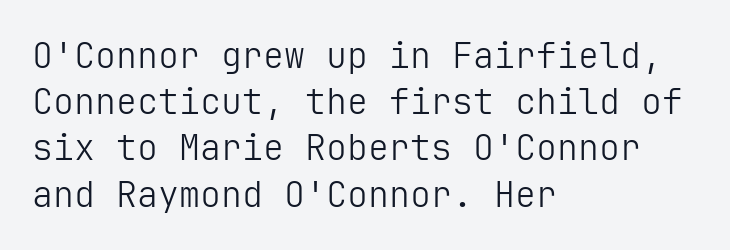
Q: Is the text bold? A: No.
Q: Is the text italic (slanted)? A: No, it is upright.
Q: Is the typeface a serif or a sans-serif typeface? A: Sans-serif.
Q: Is the text underlined? A: No.
Q: How is the paragraph aligned? A: Left-aligned.
Q: Is the spacing between letters normal or unusually wide? A: Normal.
Q: Is the spacing between lines tight, normal or loose? A: Normal.
Q: Width (condensed, normal, or wide)? A: Normal.
Q: Stroke contrast? A: Low.
Q: x-height? A: Medium.
